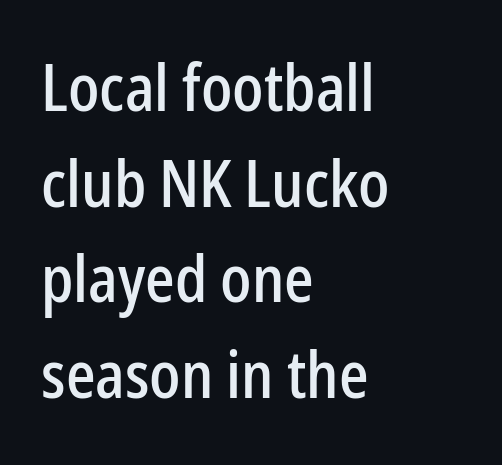
Honestly, the row spacing looks completely unremarkable. Ordinary non-slanted type is in use. Beneath every word, the page is bare. Line starts are locked; line ends wander. The passage shown is typeset with a sans-serif family.
